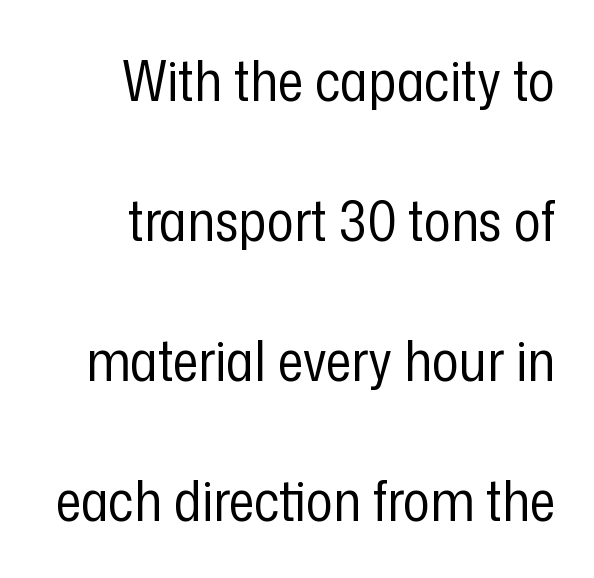
{"serif": "no", "italic": "no", "bold": "no", "weight": "regular", "width": "condensed", "stroke_contrast": "low", "x_height": "medium", "monospaced": "no", "underline": "no", "align": "right", "line_spacing": "loose", "line_spacing_ratio": 2.5, "letter_spacing": "normal", "letter_spacing_em": 0.0, "glyph_px": 56}
